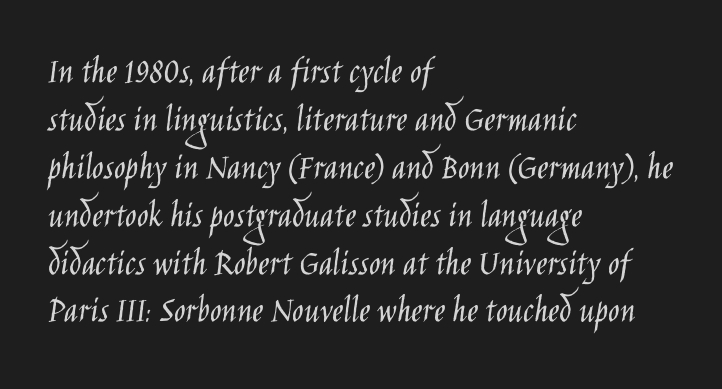
{"serif": "no", "bold": "no", "weight": "light", "width": "condensed", "stroke_contrast": "low", "x_height": "large", "monospaced": "no", "underline": "no", "align": "left", "line_spacing": "normal", "line_spacing_ratio": 1.26, "letter_spacing": "normal", "letter_spacing_em": 0.0, "glyph_px": 38}
